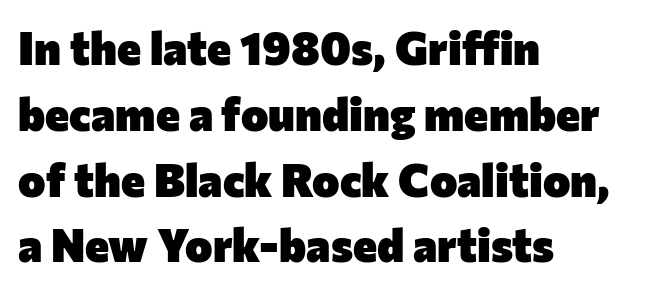
Every character sits straight up, as roman type does. In CSS terms this would be text-align: left. The face used here is rendered with its standard letterfit. Weight: bold. Varying glyph widths throughout — classic text-font behaviour. Stroke terminals: plain, sans-serif.
